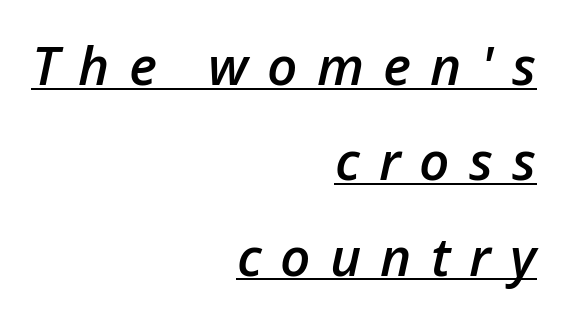
Character widths vary here, with narrow letters taking less room than wide ones. How heavy is the stroke? Medium-heavy — a semibold, shy of bold. The font's italic variant was chosen for this text. This is underlined copy, the kind a proofreader might mark for attention. Notice how the passage keeps a crisp vertical edge on the right only. Inter-character spacing is expanded well beyond the font's built-in metrics.
